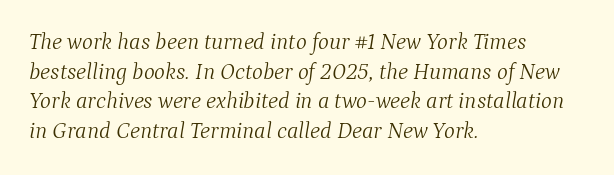
Here the glyphs are tracked normally, forming tight word shapes. Interline gaps are of average width in this sample. Underlining? Definitely not there. Nothing heavy about these letters — not bold at all. A student would call this left alignment; a typographer would say flush left, rag right.
